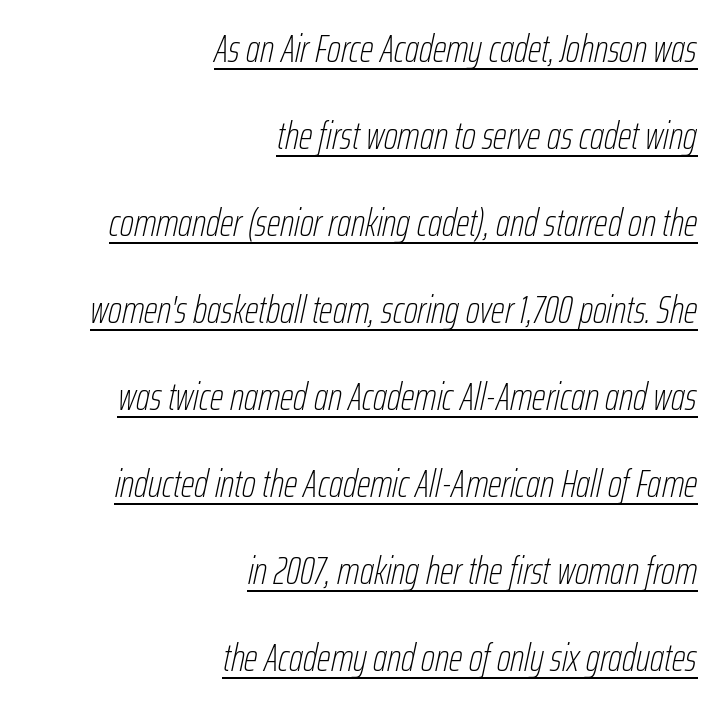
The image shows 39 px thin, condensed type, italic (leaning right); set right-aligned, loose line spacing (2.23x), normal letter spacing, underlined; low stroke contrast and a medium x-height.
